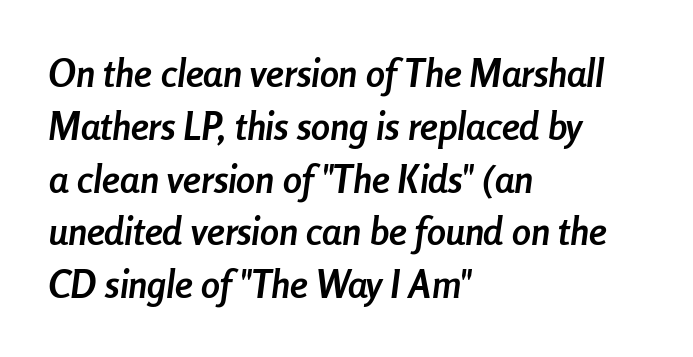
The letters advance in unequal steps, a hallmark of proportional type. The lines in this sample share a left origin and differ only in where they stop. The space between consecutive lines is moderate. Is the type bold? Yes — the strokes are clearly thick and heavy.
